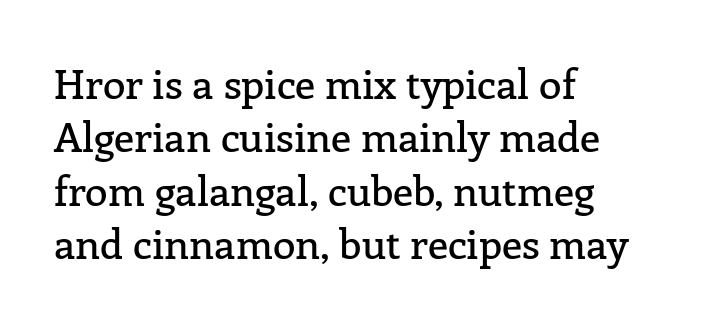
Q: Is the text italic (slanted)? A: No, it is upright.
Q: Is the typeface a serif or a sans-serif typeface? A: Serif.
Q: Is the text underlined? A: No.
Q: How is the paragraph aligned? A: Left-aligned.
Q: Is the spacing between letters normal or unusually wide? A: Normal.
Q: Is the spacing between lines tight, normal or loose? A: Normal.
Q: Width (condensed, normal, or wide)? A: Normal.
Q: Stroke contrast? A: Low.
Q: x-height? A: Medium.
Q: Monospaced? A: No.
